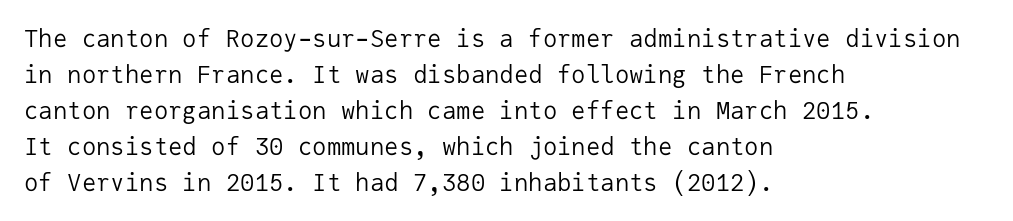
There is no visible air inserted between adjacent glyphs. The rendering anchors every line to the left-hand side. Counters stay open thanks to moderate or lighter strokes. Is there much room between lines? A standard amount, neither cramped nor airy. Type without underlining.
